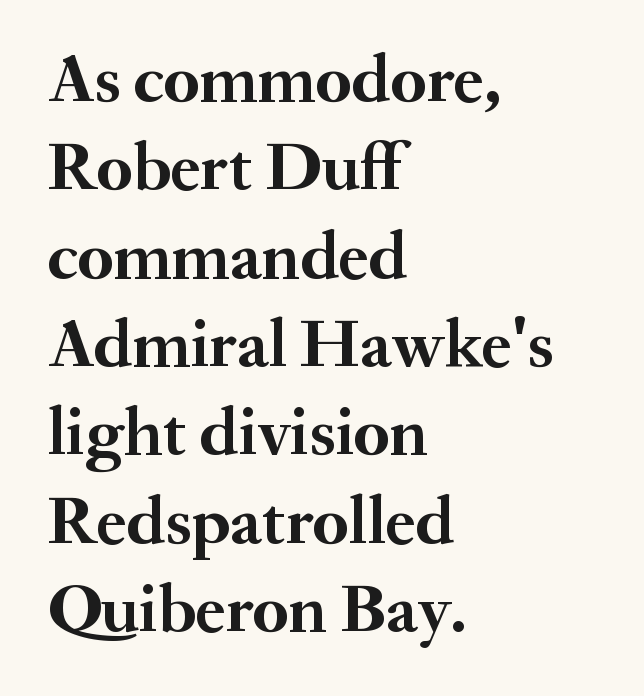
Visually the block forms a straight wall on the left and a jagged coastline on the right. Every letter is thick-stroked: bold, no question. Normally led — the rows are evenly, conventionally spaced. How are the letters spaced? Ordinarily, with no added tracking. The letters carry serifs — small finishing strokes at the ends of their stems. Notice how the stems are strictly vertical — no italics here.
